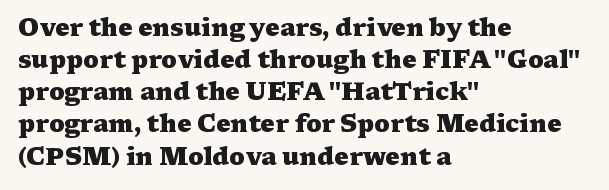
Q: Is the text bold? A: Yes.
Q: Is the text italic (slanted)? A: No, it is upright.
Q: Is the text underlined? A: No.
Q: How is the paragraph aligned? A: Left-aligned.
Q: Is the spacing between letters normal or unusually wide? A: Normal.
Q: Is the spacing between lines tight, normal or loose? A: Normal.
